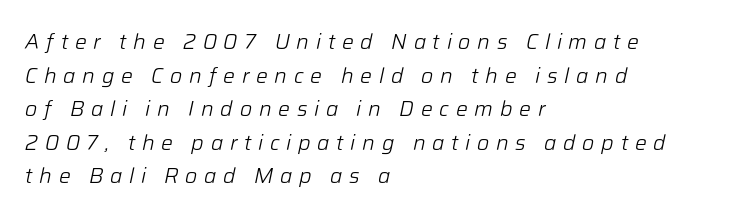
Q: Is the text bold? A: No.
Q: Is the text italic (slanted)? A: Yes, it leans right by about 12 degrees.
Q: Is the text underlined? A: No.
Q: How is the paragraph aligned? A: Left-aligned.
Q: Is the spacing between letters normal or unusually wide? A: Unusually wide.
Q: Is the spacing between lines tight, normal or loose? A: Normal.
